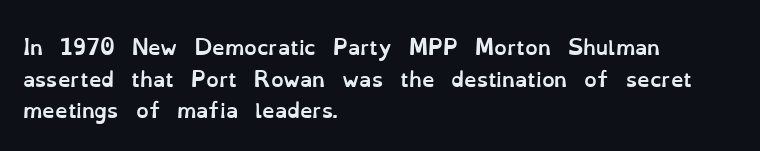
Q: Is the text bold? A: Yes.
Q: Is the text italic (slanted)? A: No, it is upright.
Q: Is the text underlined? A: No.
Q: How is the paragraph aligned? A: Left-aligned.
Q: Is the spacing between letters normal or unusually wide? A: Normal.
Q: Is the spacing between lines tight, normal or loose? A: Normal.
